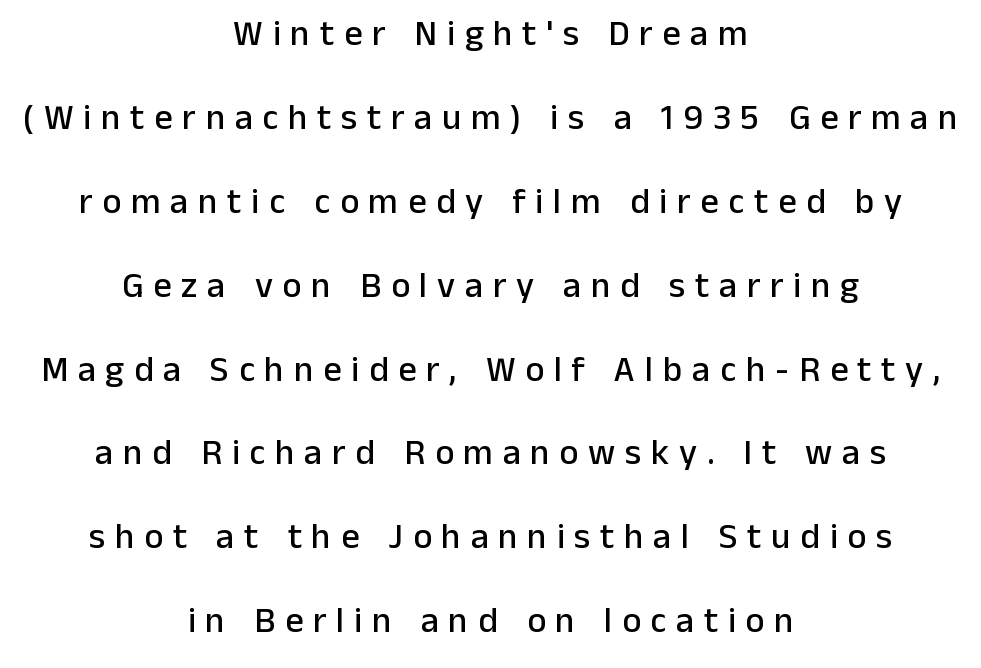
{"serif": "no", "italic": "no", "width": "normal", "stroke_contrast": "low", "x_height": "medium", "monospaced": "no", "underline": "no", "align": "center", "line_spacing": "loose", "line_spacing_ratio": 2.33, "letter_spacing": "wide", "letter_spacing_em": 0.27, "glyph_px": 36}
